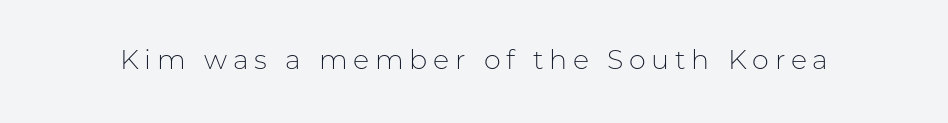
A roman cut, with each character standing at attention. Here the glyphs are tracked loosely, breaking word shapes into spaced letters. The letterforms sit at book weight or below. Each row of text sits above clean, open space.
